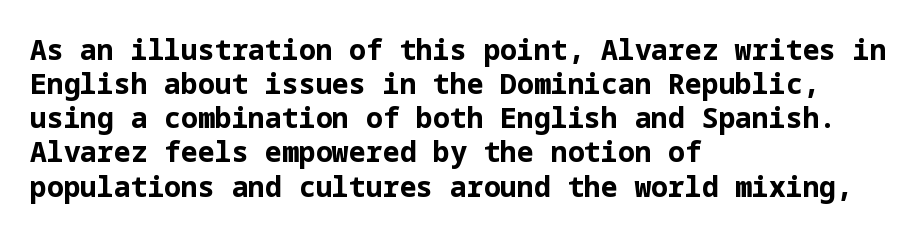
The image shows 28 px bold sans-serif type, upright; set left-aligned, line spacing 1.22x, normal letter spacing, not underlined; low stroke contrast and a medium x-height.
